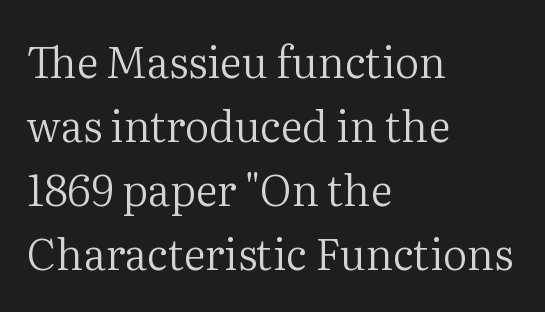
{"serif": "yes", "italic": "no", "bold": "no", "weight": "regular", "width": "normal", "stroke_contrast": "medium", "x_height": "medium", "monospaced": "no", "underline": "no", "align": "left", "line_spacing": "normal", "line_spacing_ratio": 1.49, "letter_spacing": "normal", "letter_spacing_em": 0.0, "glyph_px": 43}
